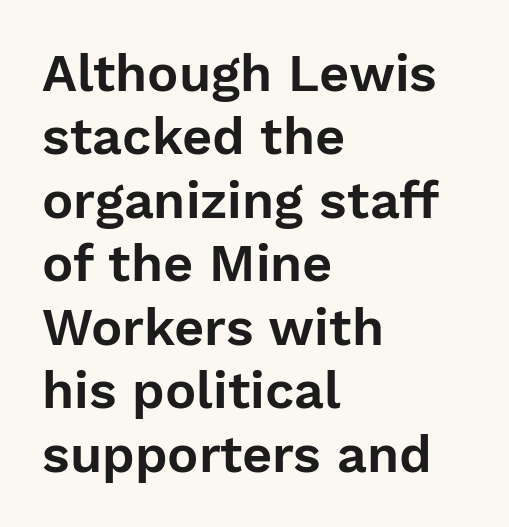
The setting favours the left margin, as ordinary paragraphs usually do. This rendering employs a face without finishing strokes, i.e., a sans-serif. Inter-character spacing is left at the font's built-in metrics. No word sits above an underline.
